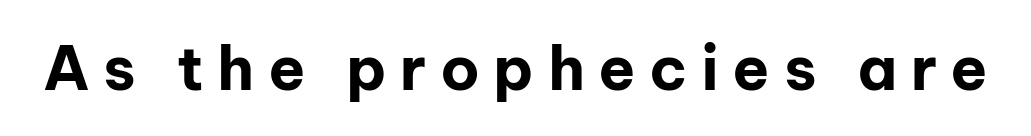
The image shows 61 px bold sans-serif type, upright; set unusually wide letter spacing (+0.22 em), not underlined; low stroke contrast and a medium x-height.
